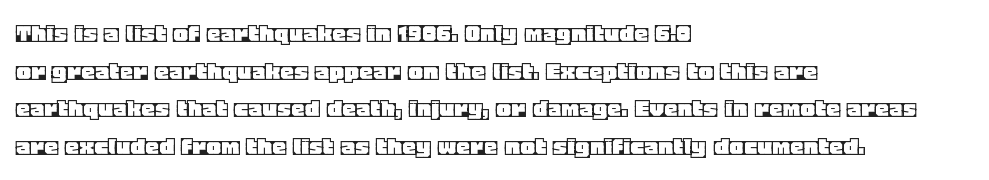
The image shows 28 px text type, upright; set left-aligned, normal line spacing (1.34x), normal letter spacing, not underlined; a large x-height.
